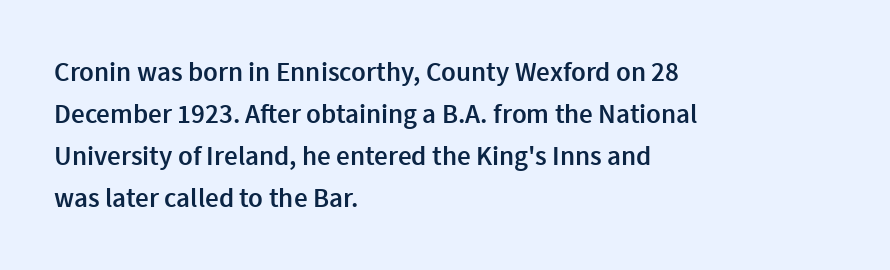
The image shows 27 px text type, upright; set left-aligned, normal line spacing (1.56x), normal letter spacing, not underlined.
